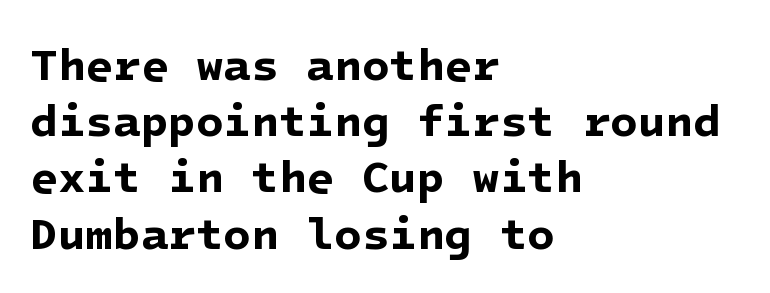
Q: Is the text bold? A: Yes.
Q: Is the typeface a serif or a sans-serif typeface? A: Sans-serif.
Q: Is the text underlined? A: No.
Q: How is the paragraph aligned? A: Left-aligned.
Q: Is the spacing between letters normal or unusually wide? A: Normal.
Q: Is the spacing between lines tight, normal or loose? A: Normal.
Q: Width (condensed, normal, or wide)? A: Normal.
Q: Stroke contrast? A: Low.
Q: x-height? A: Medium.
